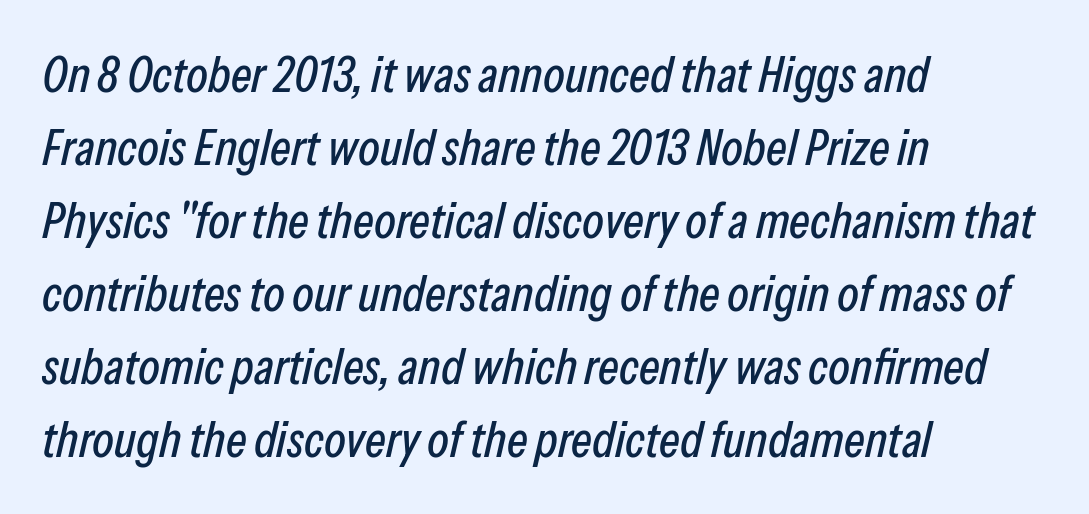
The image shows 50 px condensed type, italic (leaning right); set left-aligned, normal line spacing (1.46x), normal letter spacing, not underlined; low stroke contrast and a medium x-height.
